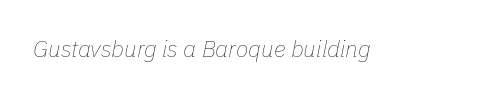
Q: Is the text bold? A: No.
Q: Is the text italic (slanted)? A: Yes, it leans right by about 11 degrees.
Q: Is the text underlined? A: No.
Q: Is the spacing between letters normal or unusually wide? A: Normal.
